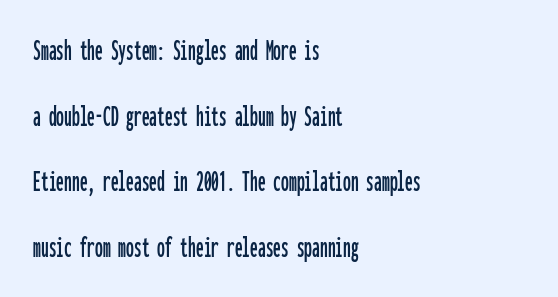
Q: Is the text italic (slanted)? A: No, it is upright.
Q: Is the typeface a serif or a sans-serif typeface? A: Sans-serif.
Q: Is the text underlined? A: No.
Q: How is the paragraph aligned? A: Left-aligned.
Q: Is the spacing between letters normal or unusually wide? A: Normal.
Q: Is the spacing between lines tight, normal or loose? A: Loose.
Q: Width (condensed, normal, or wide)? A: Condensed.
Q: Stroke contrast? A: Low.
Q: x-height? A: Medium.
Q: Monospaced? A: Yes.
